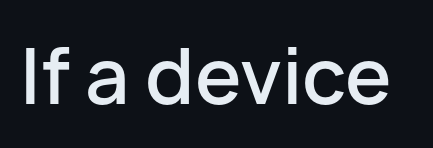
Q: Is the text italic (slanted)? A: No, it is upright.
Q: Is the typeface a serif or a sans-serif typeface? A: Sans-serif.
Q: Is the text underlined? A: No.
Q: Is the spacing between letters normal or unusually wide? A: Normal.
Q: Width (condensed, normal, or wide)? A: Normal.
Q: Stroke contrast? A: Low.
Q: x-height? A: Medium.
Q: Monospaced? A: No.
